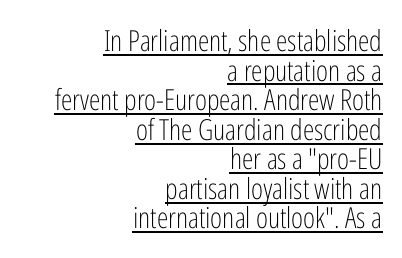
The image shows 29 px light, condensed sans-serif type, upright; set right-aligned, tight line spacing (1.02x), normal letter spacing, underlined; low stroke contrast and a medium x-height.
